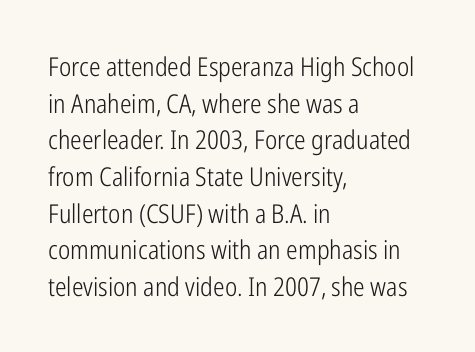
{"italic": "no", "bold": "no", "underline": "no", "align": "left", "line_spacing": "normal", "line_spacing_ratio": 1.41, "letter_spacing": "normal", "letter_spacing_em": 0.0, "glyph_px": 26}
